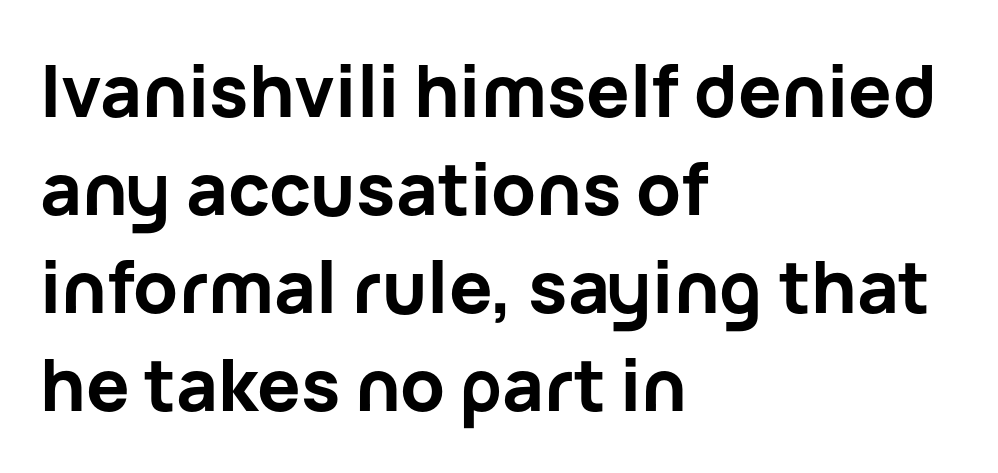
Q: Is the text bold? A: Yes.
Q: Is the text italic (slanted)? A: No, it is upright.
Q: Is the typeface a serif or a sans-serif typeface? A: Sans-serif.
Q: Is the text underlined? A: No.
Q: How is the paragraph aligned? A: Left-aligned.
Q: Is the spacing between letters normal or unusually wide? A: Normal.
Q: Is the spacing between lines tight, normal or loose? A: Normal.
Q: Width (condensed, normal, or wide)? A: Normal.
Q: Stroke contrast? A: Low.
Q: x-height? A: Medium.
Q: Monospaced? A: No.
